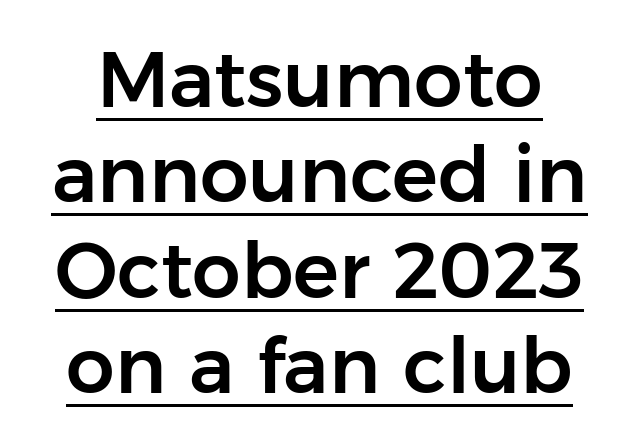
The line texture is even and compact thanks to regular tracking. A typesetter would label this face a sans. Spacing verdict: proportional, widths tailored to each character. In designer terms, the underline attribute is active on this setting.
